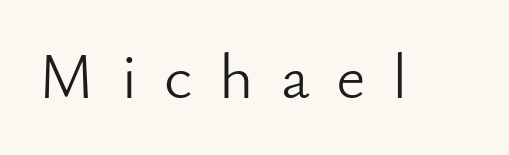
The image shows 65 px light sans-serif type, upright; set unusually wide letter spacing (+0.41 em), not underlined; low stroke contrast and a small x-height.
